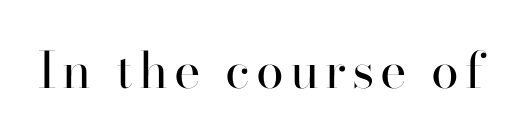
Serifs: yes, visible at the terminals of the letterforms. Note the varied advance widths — an 'i' is clearly narrower than an 'm'. Check the space under the baseline: it is left empty. Every stem runs plumb, perpendicular to the baseline.
